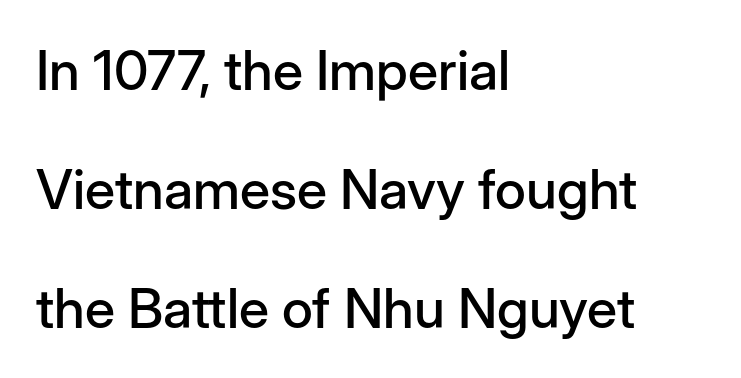
Q: Is the text italic (slanted)? A: No, it is upright.
Q: Is the typeface a serif or a sans-serif typeface? A: Sans-serif.
Q: Is the text underlined? A: No.
Q: How is the paragraph aligned? A: Left-aligned.
Q: Is the spacing between letters normal or unusually wide? A: Normal.
Q: Is the spacing between lines tight, normal or loose? A: Loose.
Q: Width (condensed, normal, or wide)? A: Normal.
Q: Stroke contrast? A: Low.
Q: x-height? A: Medium.
Q: Monospaced? A: No.
